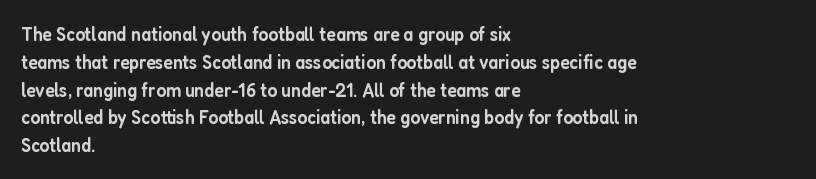
Q: Is the text bold? A: Semi-bold.
Q: Is the text italic (slanted)? A: No, it is upright.
Q: Is the text underlined? A: No.
Q: How is the paragraph aligned? A: Left-aligned.
Q: Is the spacing between letters normal or unusually wide? A: Normal.
Q: Is the spacing between lines tight, normal or loose? A: Normal.
